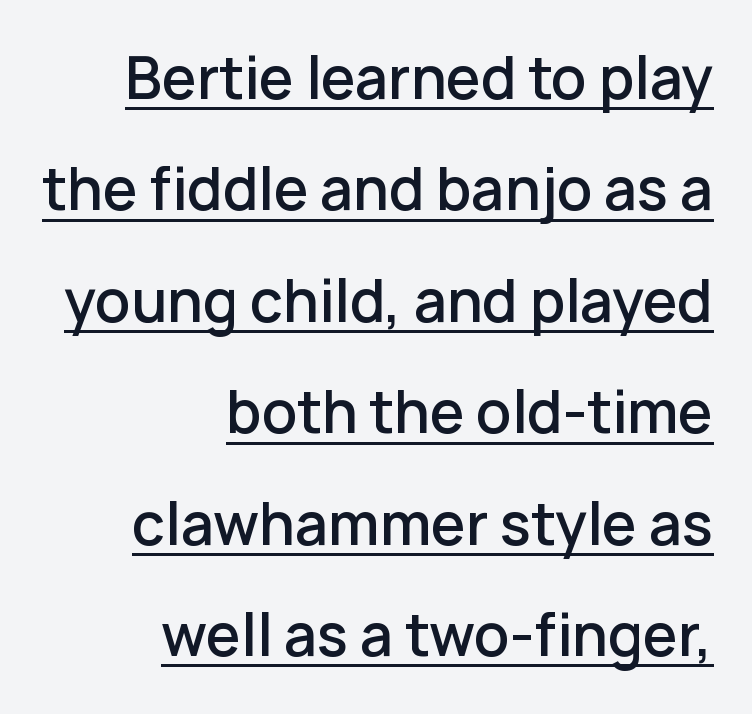
Q: Is the text bold? A: Semi-bold.
Q: Is the text italic (slanted)? A: No, it is upright.
Q: Is the typeface a serif or a sans-serif typeface? A: Sans-serif.
Q: Is the text underlined? A: Yes.
Q: How is the paragraph aligned? A: Right-aligned.
Q: Is the spacing between letters normal or unusually wide? A: Normal.
Q: Is the spacing between lines tight, normal or loose? A: Loose.
Q: Width (condensed, normal, or wide)? A: Normal.
Q: Stroke contrast? A: Low.
Q: x-height? A: Medium.
Q: Monospaced? A: No.
